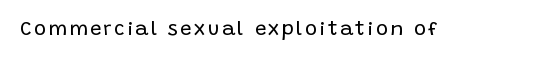
{"italic": "no", "bold": "no", "underline": "no", "glyph_px": 20}
